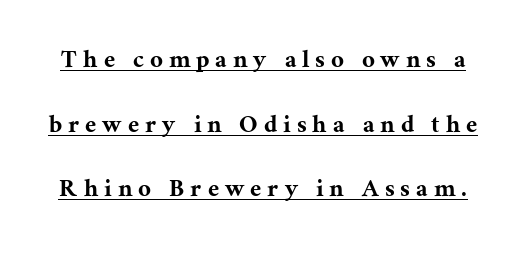
{"serif": "yes", "italic": "no", "width": "normal", "stroke_contrast": "medium", "x_height": "medium", "monospaced": "no", "underline": "yes", "line_spacing": "loose", "line_spacing_ratio": 2.31, "letter_spacing": "wide", "letter_spacing_em": 0.23, "glyph_px": 28}
